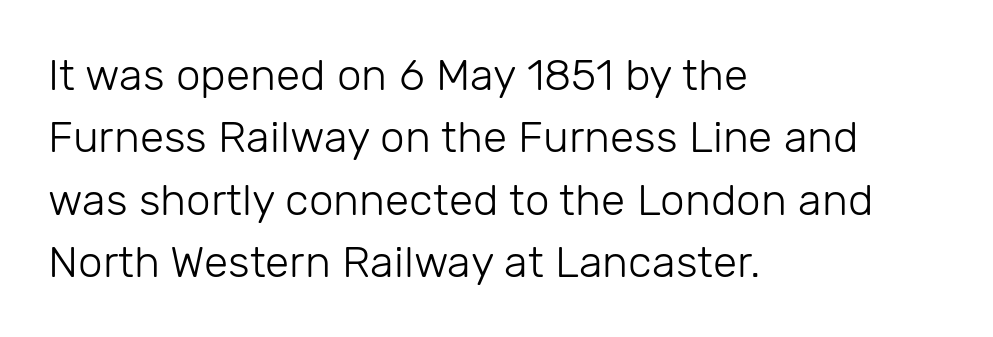
The space beneath each line is pristine and unruled. The axis of the letterforms is exactly vertical. Nope, no serifs anywhere on these letters. No letter is thick-stroked: the sample isn't bold. Spacing verdict: proportional, widths tailored to each character. The lines are quadded left.
